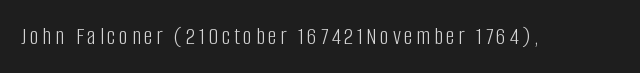
Q: Is the text bold? A: No.
Q: Is the text italic (slanted)? A: No, it is upright.
Q: Is the text underlined? A: No.
